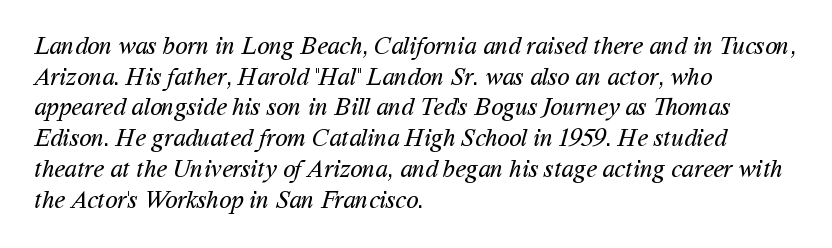
Standard letterfit; no display-style spreading of the glyphs. Visually the block forms a straight wall on the left and a jagged coastline on the right. Plain, unruled lines of type. Weight: not bold — regular or lighter.
